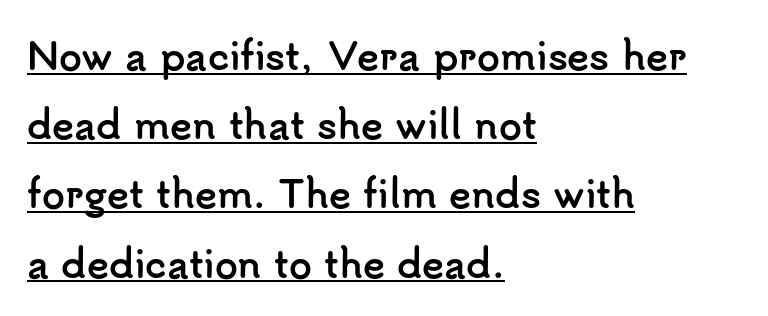
Q: Is the text bold? A: Yes.
Q: Is the text italic (slanted)? A: No, it is upright.
Q: Is the typeface a serif or a sans-serif typeface? A: Sans-serif.
Q: Is the text underlined? A: Yes.
Q: How is the paragraph aligned? A: Left-aligned.
Q: Is the spacing between letters normal or unusually wide? A: Normal.
Q: Width (condensed, normal, or wide)? A: Normal.
Q: Stroke contrast? A: Low.
Q: x-height? A: Small.
Q: Monospaced? A: No.
